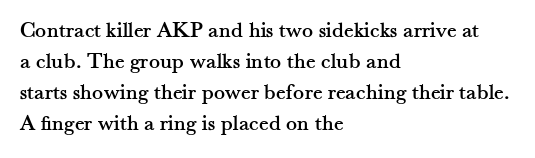
The image shows 23 px text type, upright; set left-aligned, normal line spacing (1.35x), normal letter spacing, not underlined.
